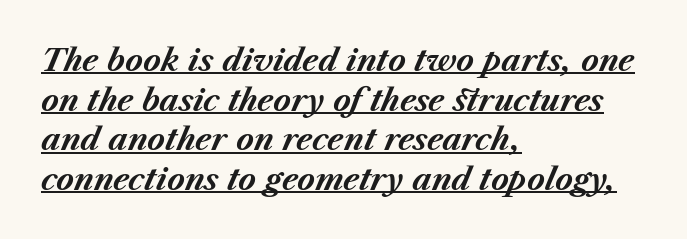
{"italic": "yes", "lean": "right", "slant_degrees": 23, "bold": "yes", "weight": "bold", "width": "normal", "stroke_contrast": "medium", "x_height": "medium", "monospaced": "no", "underline": "yes", "align": "left", "line_spacing": "normal", "line_spacing_ratio": 1.32, "letter_spacing": "normal", "letter_spacing_em": 0.0, "glyph_px": 30}
